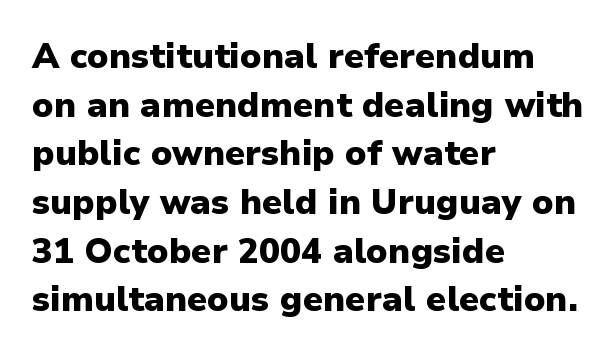
The passage shown stacks its lines at a standard gap. A typesetter would call this proportional, since set widths differ per character. Typesetter's note: full bold, strokes at maximum text heaviness. All the whitespace from short lines collects on the right.
